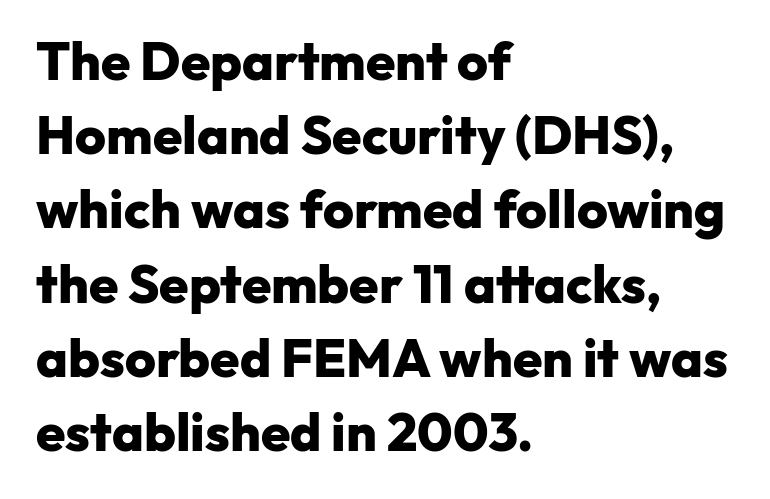
The ragged edge is on the right, which tells us the setting is flush left. No italicization has been applied; the sample stays upright. What kind of face is this? One without serifs — a sans. Tracking value appears to be zero — textbook default spacing. You could not count columns in this text — the font is proportionally spaced. The face used here has the dense, thick strokes of a bold.
